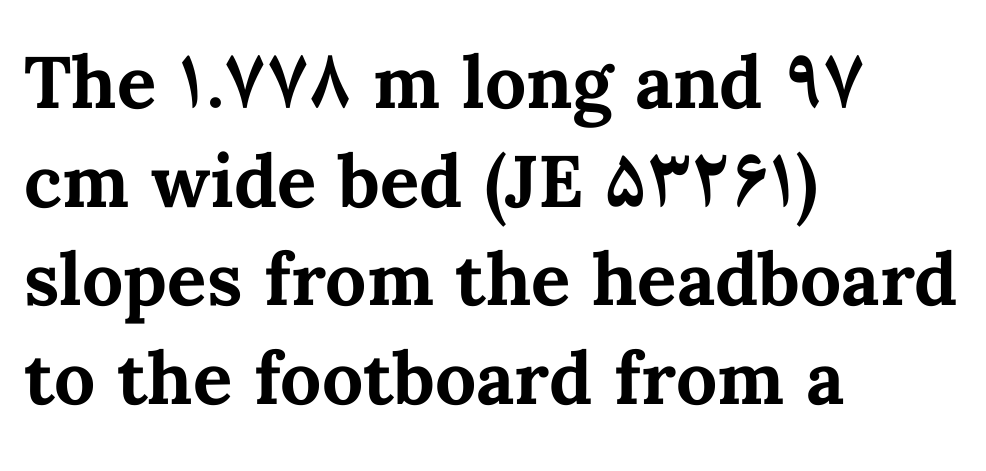
{"italic": "no", "bold": "yes", "weight": "bold", "width": "normal", "stroke_contrast": "medium", "x_height": "medium", "monospaced": "no", "underline": "no", "align": "left", "line_spacing": "normal", "line_spacing_ratio": 1.35, "letter_spacing": "normal", "letter_spacing_em": 0.0, "glyph_px": 73}
